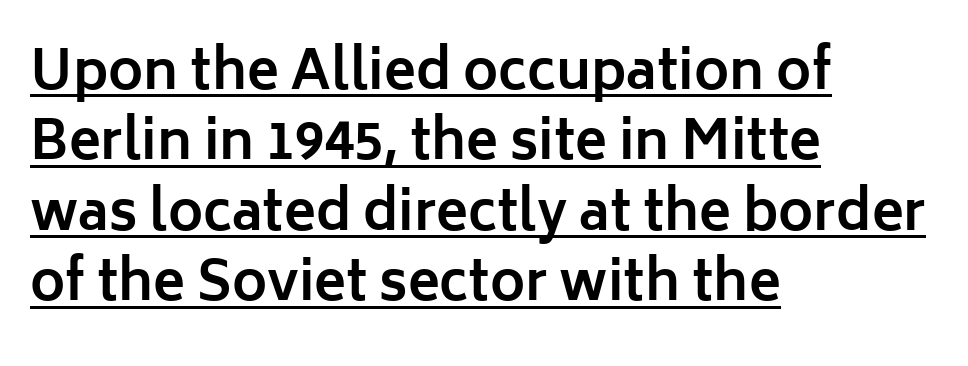
The face used here appears with an underline applied. This is the regular roman posture of the typeface. Varying glyph widths throughout — classic text-font behaviour. Strong, thick strokes mark this as bold type. Vertically, the passage feels balanced, rows spaced as you'd expect.
